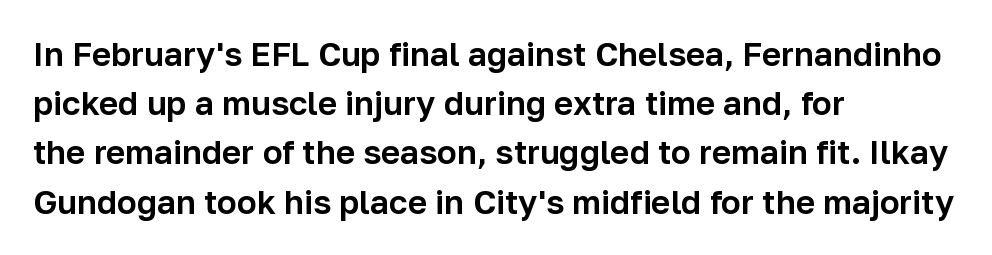
{"serif": "no", "italic": "no", "width": "normal", "stroke_contrast": "low", "x_height": "medium", "monospaced": "no", "underline": "no", "align": "left", "line_spacing": "normal", "line_spacing_ratio": 1.49, "letter_spacing": "normal", "letter_spacing_em": 0.0, "glyph_px": 33}
